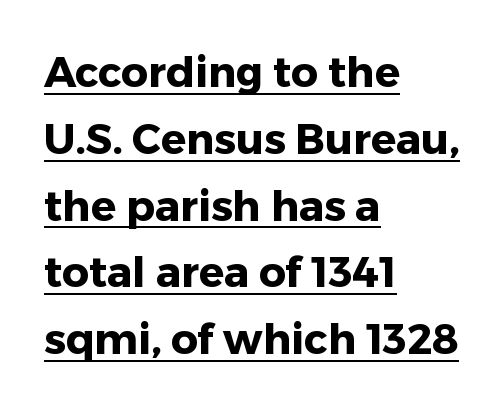
{"serif": "no", "italic": "no", "bold": "yes", "weight": "heavy", "width": "normal", "stroke_contrast": "low", "x_height": "medium", "monospaced": "no", "underline": "yes", "align": "left", "line_spacing": "normal", "line_spacing_ratio": 1.59, "letter_spacing": "normal", "letter_spacing_em": 0.0, "glyph_px": 42}
